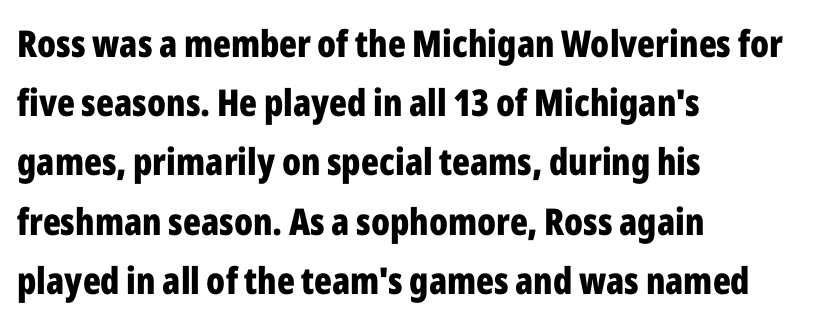
The letters are bold, with thick, heavy strokes. Bare-footed words on every line. A typesetter would call this zero additional tracking. This block has exactly the height ordinary leading produces. Teacher's note: observe the even left margin — that is flush-left alignment. The lettering stays uniformly vertical, giving the passage a roman look.
